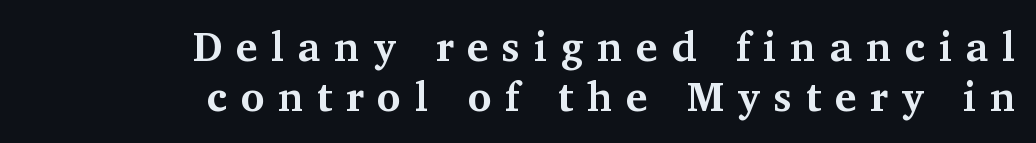
Typographic density is high because the face is bold. No word sits above an underline. Look at the tracking — it's clearly loosened, letters drifting apart. The passage is arranged like a letterhead date or caption credit — flush right. The axis of the letterforms is exactly vertical.
